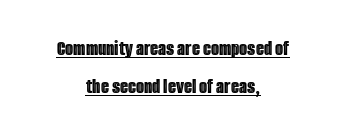
The image shows 21 px text type, upright; set centered, line spacing 1.8x, normal letter spacing, underlined.
